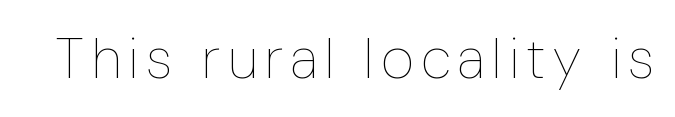
The image shows 57 px thin, condensed type, upright; set not underlined; low stroke contrast and a medium x-height.
